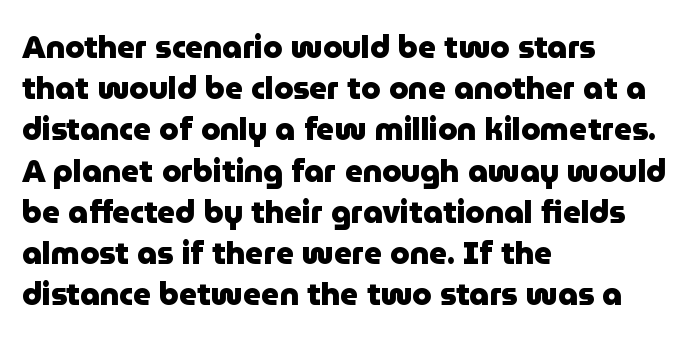
Heft: maximum for text — a bold. The letters stand upright; this is a roman face. Does extra space separate the letters? No, they use regular spacing. In terms of leading, this rendering sits right in the middle. Descenders hang freely into open space. Horizontal alignment here is leftward, the default for most running prose.
